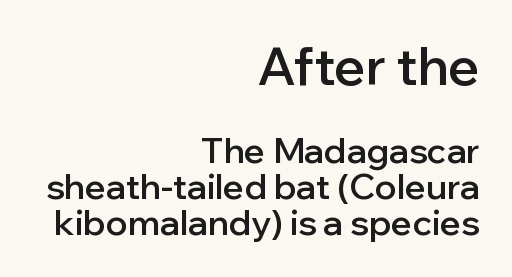
{"serif": "no", "italic": "no", "bold": "semi", "weight": "semibold", "width": "normal", "stroke_contrast": "low", "x_height": "medium", "monospaced": "no", "underline": "no", "align": "right", "line_spacing": "tight", "line_spacing_ratio": 1.03, "letter_spacing": "normal", "letter_spacing_em": 0.0, "larger_block": "first", "size_ratio": 1.49, "glyph_px": 52}
